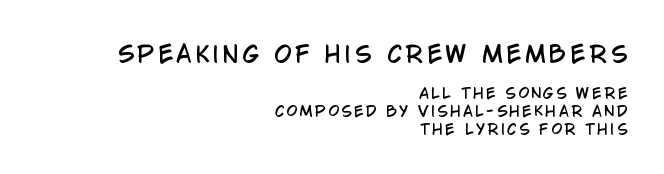
Q: Is the text italic (slanted)? A: No, it is upright.
Q: Is the text underlined? A: No.
Q: How is the paragraph aligned? A: Right-aligned.
Q: Is the spacing between lines tight, normal or loose? A: Normal.
Q: Which block of text is set in a larger size, the first (top) or the second (bottom)? A: The first (top) one.
